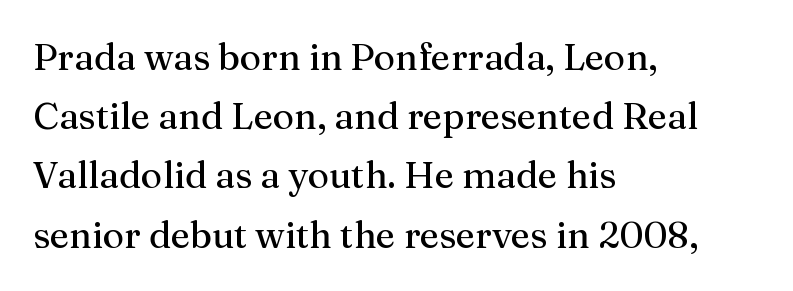
The image shows 37 px regular-weight serif type, upright; set left-aligned, normal line spacing (1.6x), normal letter spacing, not underlined; medium stroke contrast and a medium x-height.
